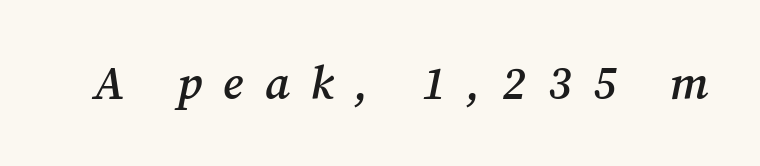
Q: Is the text bold? A: Semi-bold.
Q: Is the text italic (slanted)? A: Yes, it leans right by about 12 degrees.
Q: Is the typeface a serif or a sans-serif typeface? A: Serif.
Q: Is the text underlined? A: No.
Q: Is the spacing between letters normal or unusually wide? A: Unusually wide.
Q: Width (condensed, normal, or wide)? A: Normal.
Q: Stroke contrast? A: Medium.
Q: x-height? A: Medium.
Q: Monospaced? A: No.
